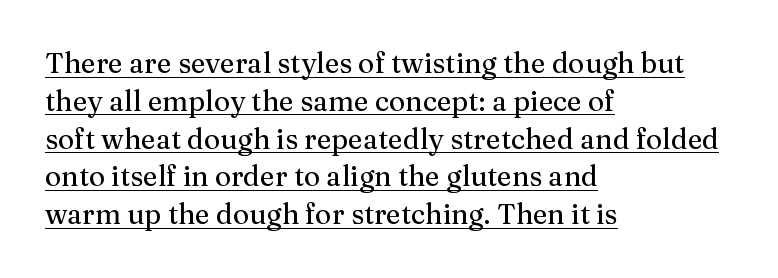
{"serif": "yes", "italic": "no", "width": "normal", "stroke_contrast": "medium", "x_height": "medium", "monospaced": "no", "underline": "yes", "align": "left", "line_spacing": "normal", "line_spacing_ratio": 1.35, "letter_spacing": "normal", "letter_spacing_em": 0.0, "glyph_px": 28}
